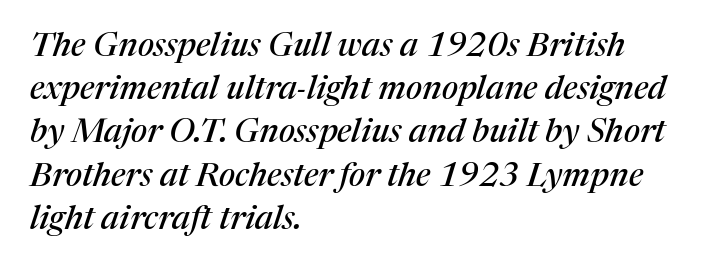
{"serif": "yes", "italic": "yes", "lean": "right", "slant_degrees": 17, "width": "normal", "stroke_contrast": "medium", "x_height": "medium", "monospaced": "no", "underline": "no", "align": "left", "line_spacing": "normal", "line_spacing_ratio": 1.31, "letter_spacing": "normal", "letter_spacing_em": 0.0, "glyph_px": 33}
